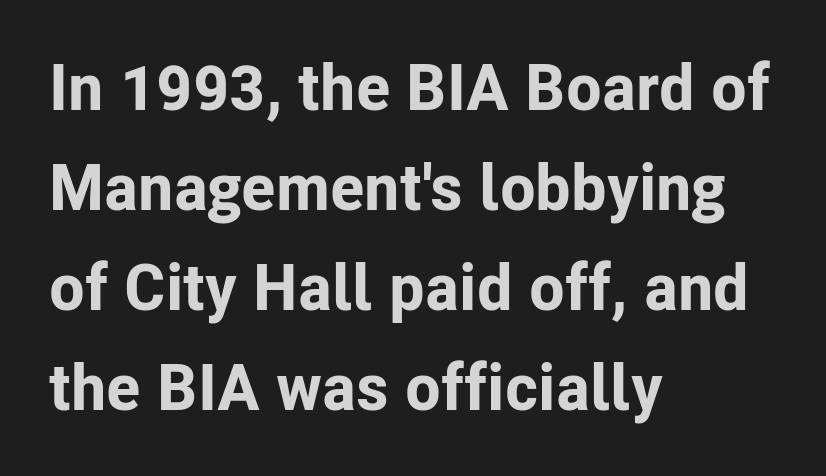
The image shows 65 px bold sans-serif type, upright; set left-aligned, normal line spacing (1.54x), normal letter spacing, not underlined; low stroke contrast and a medium x-height.
